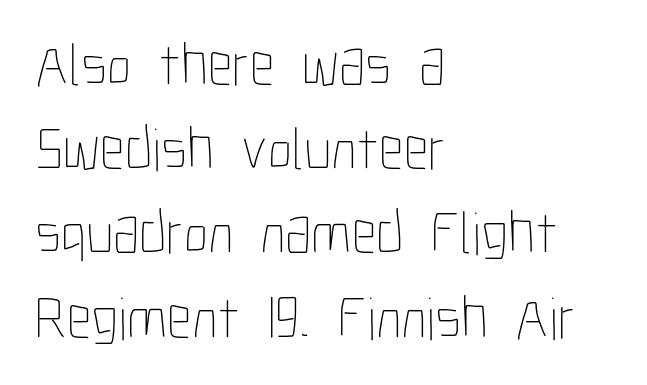
{"italic": "no", "bold": "no", "weight": "thin", "width": "condensed", "stroke_contrast": "low", "x_height": "medium", "monospaced": "no", "underline": "no", "align": "left", "line_spacing": "normal", "line_spacing_ratio": 1.38, "letter_spacing": "normal", "letter_spacing_em": 0.0, "glyph_px": 61}
